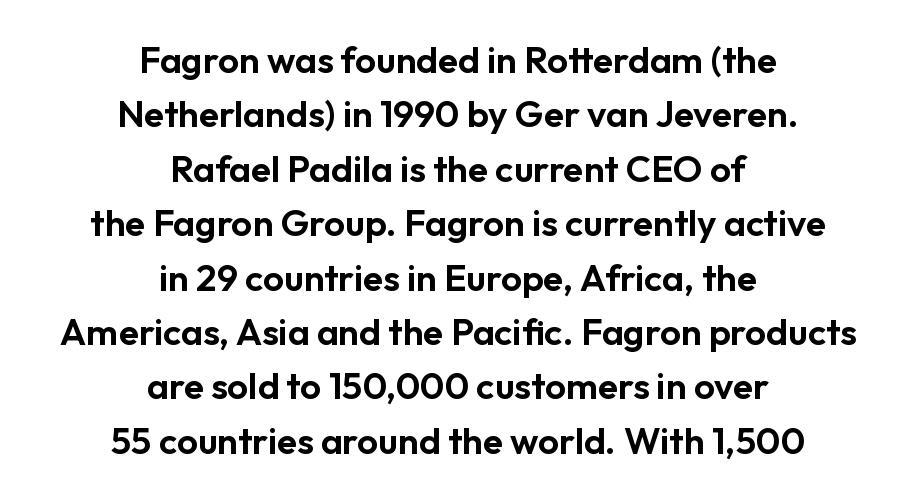
{"serif": "no", "italic": "no", "width": "normal", "stroke_contrast": "low", "x_height": "medium", "monospaced": "no", "underline": "no", "align": "center", "line_spacing": "normal", "line_spacing_ratio": 1.47, "letter_spacing": "normal", "letter_spacing_em": 0.0, "glyph_px": 37}
